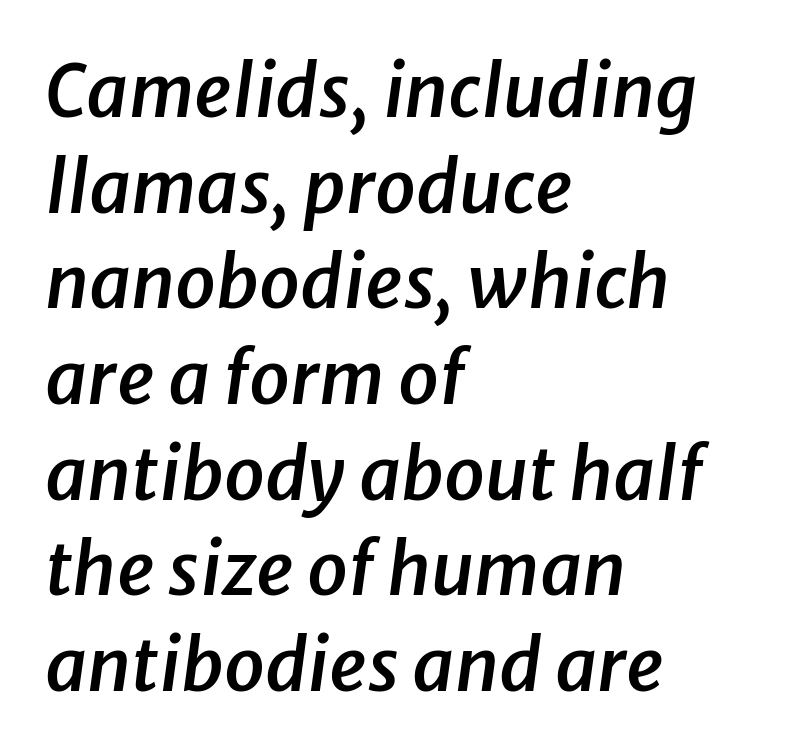
The image shows 73 px semibold type, italic (leaning right); set left-aligned, normal line spacing (1.31x), normal letter spacing, not underlined; low stroke contrast and a medium x-height.
